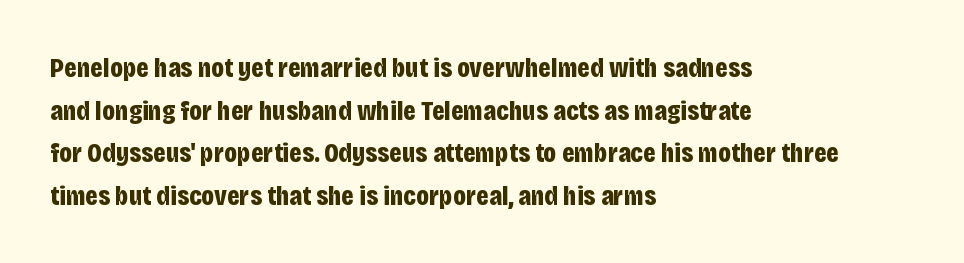
{"serif": "no", "italic": "no", "bold": "yes", "weight": "bold", "width": "condensed", "stroke_contrast": "low", "x_height": "large", "monospaced": "no", "underline": "no", "align": "left", "line_spacing": "normal", "line_spacing_ratio": 1.52, "letter_spacing": "normal", "letter_spacing_em": 0.0, "glyph_px": 28}
